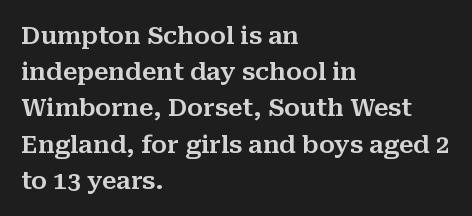
Leading: standard. Ascenders rise straight up at ninety degrees. Nobody drew a line under any word here. Here the glyphs are tracked normally, forming tight word shapes. All the whitespace from short lines collects on the right.
